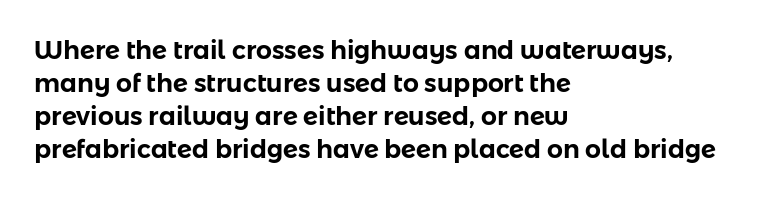
The image shows 25 px text type, upright; set left-aligned, normal line spacing (1.32x), normal letter spacing, not underlined.
